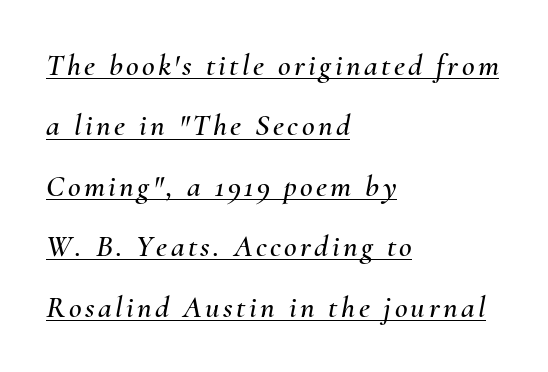
Q: Is the text italic (slanted)? A: Yes, it leans right by about 10 degrees.
Q: Is the text underlined? A: Yes.
Q: How is the paragraph aligned? A: Left-aligned.
Q: Is the spacing between lines tight, normal or loose? A: Loose.
Q: Width (condensed, normal, or wide)? A: Normal.
Q: Stroke contrast? A: Medium.
Q: x-height? A: Small.
Q: Monospaced? A: No.
